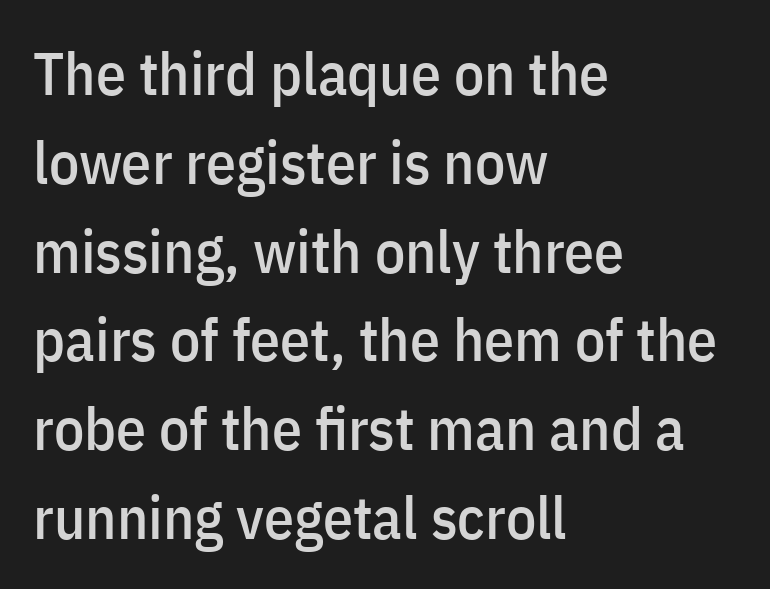
{"serif": "no", "italic": "no", "width": "condensed", "stroke_contrast": "low", "x_height": "medium", "monospaced": "no", "underline": "no", "align": "left", "line_spacing": "normal", "line_spacing_ratio": 1.48, "letter_spacing": "normal", "letter_spacing_em": 0.0, "glyph_px": 60}
